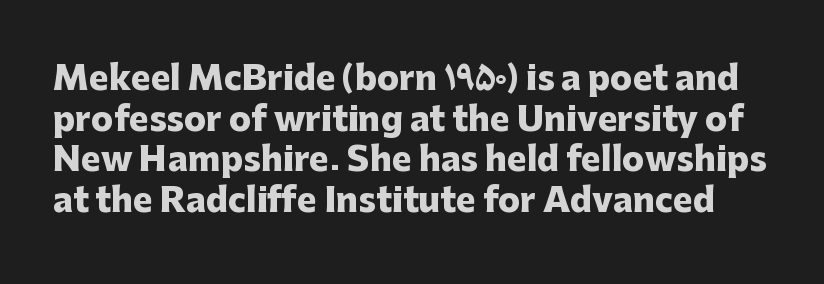
This rendering employs a face without finishing strokes, i.e., a sans-serif. A dark, heavy texture on the line: the type is bold. Between one letter and the next there's only the usual sliver of space. The font's upright variant was chosen for this text. Underlining? Definitely not there. The passage shown is typed in a proportional face where columns would drift.
